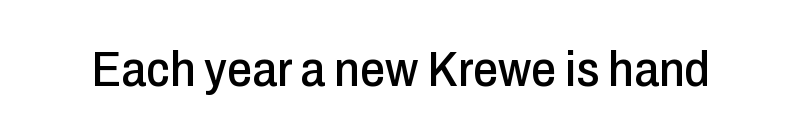
Each letter's strokes conclude bluntly, with no projecting serifs. You can tell it's not italic because the verticals are truly vertical. The type is set solid horizontally, with unmodified tracking. Honestly, there is no underline to notice here at all. The passage shown is typed in a proportional face where columns would drift.
